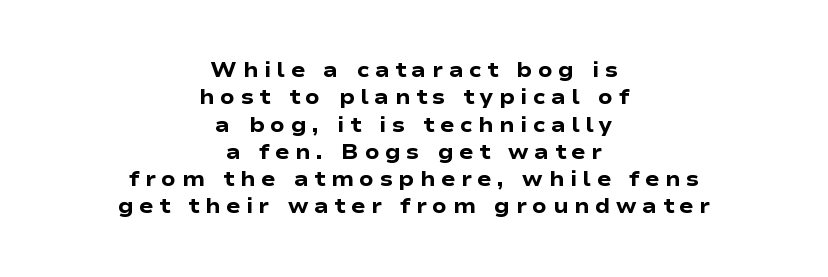
Q: Is the text bold? A: Yes.
Q: Is the text italic (slanted)? A: No, it is upright.
Q: Is the text underlined? A: No.
Q: How is the paragraph aligned? A: Centered.
Q: Is the spacing between letters normal or unusually wide? A: Unusually wide.
Q: Is the spacing between lines tight, normal or loose? A: Normal.
